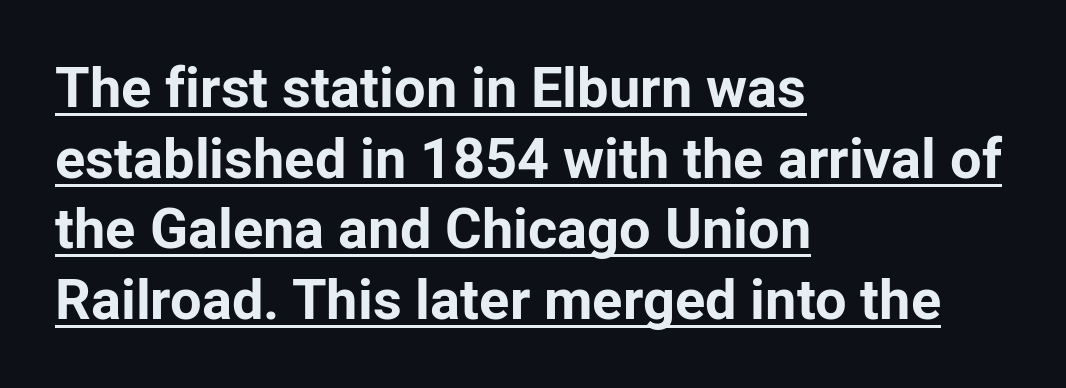
Q: Is the text bold? A: Yes.
Q: Is the text italic (slanted)? A: No, it is upright.
Q: Is the typeface a serif or a sans-serif typeface? A: Sans-serif.
Q: Is the text underlined? A: Yes.
Q: How is the paragraph aligned? A: Left-aligned.
Q: Is the spacing between letters normal or unusually wide? A: Normal.
Q: Is the spacing between lines tight, normal or loose? A: Normal.
Q: Width (condensed, normal, or wide)? A: Normal.
Q: Stroke contrast? A: Low.
Q: x-height? A: Medium.
Q: Monospaced? A: No.
